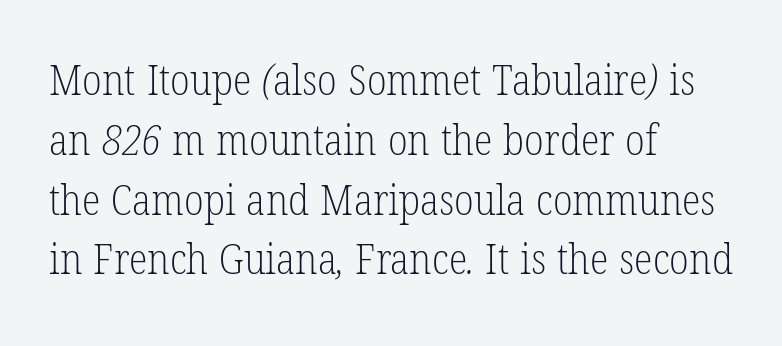
Is the type heavy? It reads as light-to-regular instead. All the whitespace from short lines collects on the right. There is no visible air inserted between adjacent glyphs. Letters rest on an invisible, unmarked baseline.
